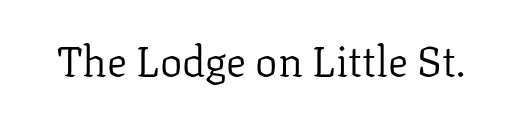
This rendering employs a face with finishing strokes, i.e., a serif. Ink coverage per letter is moderate at most. Nothing unusual about the tracking: characters are spaced as the font intends. Each row of text sits above clean, open space.
